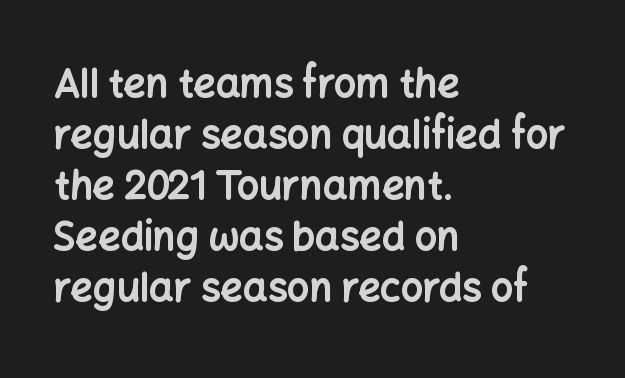
The image shows 39 px bold sans-serif type, upright; set left-aligned, normal line spacing (1.31x), normal letter spacing, not underlined; low stroke contrast and a medium x-height.
